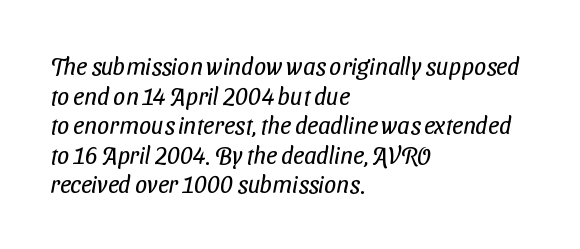
The strokes carry an ordinary text weight at most. Letter spacing: default. All the whitespace from short lines collects on the right. Anything drawn beneath the words? Only blank space.
